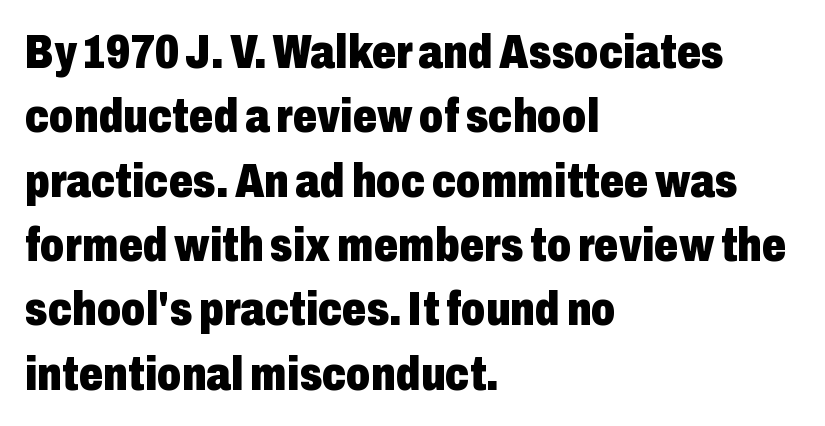
Varying glyph widths throughout — classic text-font behaviour. Honestly, there is no underline to notice here at all. You'd pick this weight for a headline — it's a proper bold. One glance says typical: line gaps are just what's usual. Nothing sits at the stroke ends, so this counts as sans-serif. Notice how the passage keeps a crisp vertical edge on the left only.
